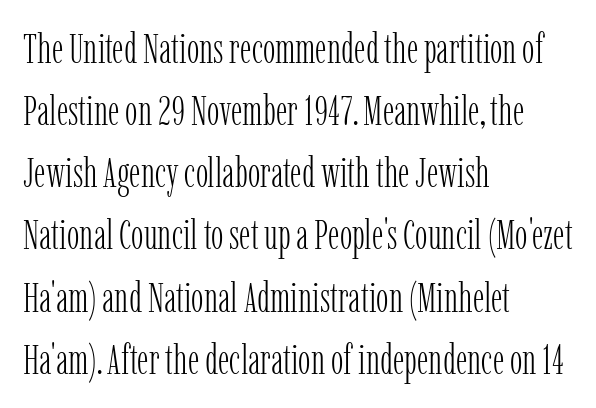
The image shows 42 px light, condensed serif type, upright; set left-aligned, normal line spacing (1.48x), normal letter spacing, not underlined; low stroke contrast and a medium x-height.
